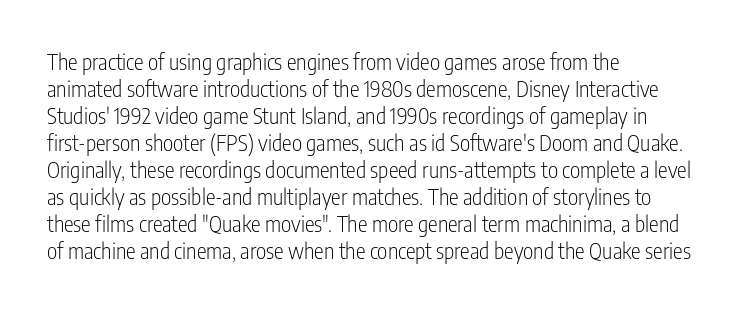
The image shows 22 px text type, upright; set left-aligned, line spacing 1.23x, normal letter spacing, not underlined.
